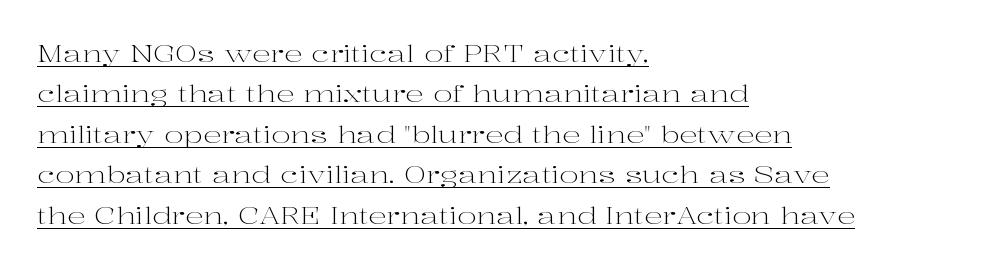
Q: Is the text bold? A: No.
Q: Is the text italic (slanted)? A: No, it is upright.
Q: Is the text underlined? A: Yes.
Q: How is the paragraph aligned? A: Left-aligned.
Q: Is the spacing between letters normal or unusually wide? A: Normal.
